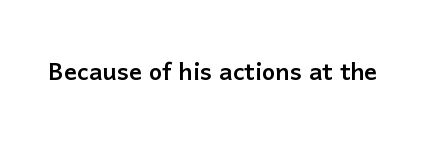
Q: Is the text italic (slanted)? A: No, it is upright.
Q: Is the typeface a serif or a sans-serif typeface? A: Sans-serif.
Q: Is the text underlined? A: No.
Q: Is the spacing between letters normal or unusually wide? A: Normal.
Q: Width (condensed, normal, or wide)? A: Normal.
Q: Stroke contrast? A: Low.
Q: x-height? A: Medium.
Q: Monospaced? A: No.
